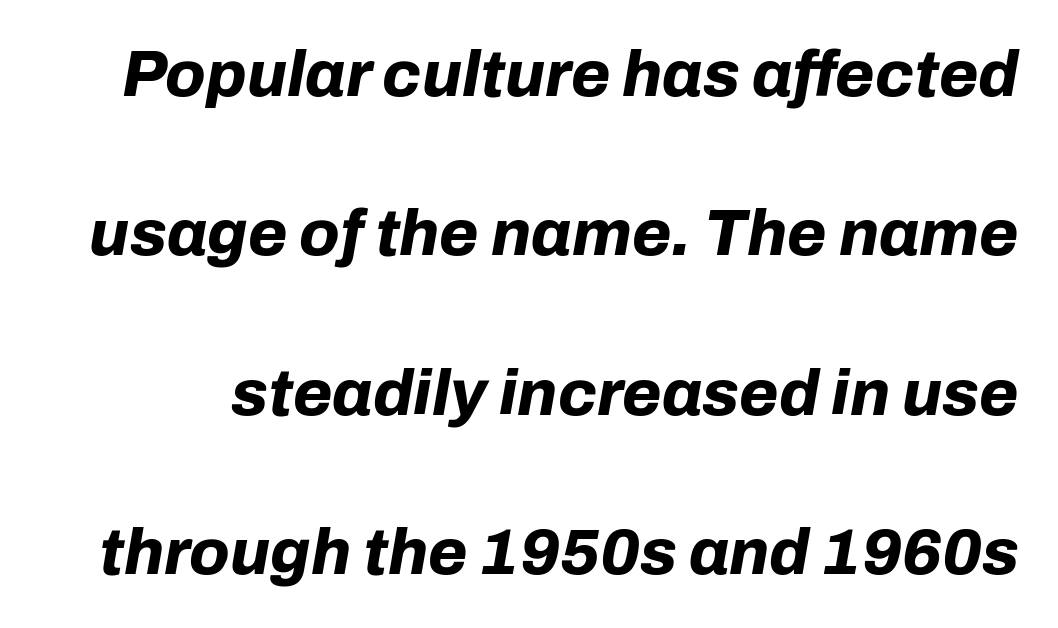
{"italic": "yes", "lean": "right", "slant_degrees": 10, "bold": "yes", "weight": "bold", "width": "normal", "stroke_contrast": "low", "x_height": "medium", "monospaced": "no", "underline": "no", "line_spacing": "loose", "line_spacing_ratio": 2.49, "letter_spacing": "normal", "letter_spacing_em": 0.0, "glyph_px": 64}
